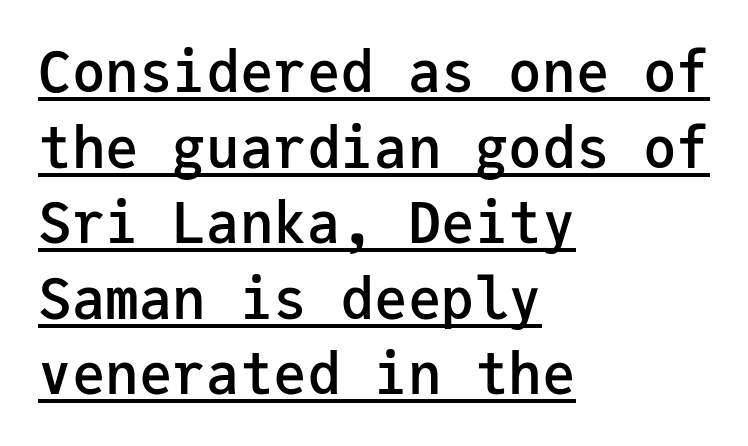
Q: Is the text bold? A: Semi-bold.
Q: Is the text italic (slanted)? A: No, it is upright.
Q: Is the typeface a serif or a sans-serif typeface? A: Sans-serif.
Q: Is the text underlined? A: Yes.
Q: How is the paragraph aligned? A: Left-aligned.
Q: Is the spacing between letters normal or unusually wide? A: Normal.
Q: Is the spacing between lines tight, normal or loose? A: Normal.
Q: Width (condensed, normal, or wide)? A: Normal.
Q: Stroke contrast? A: Low.
Q: x-height? A: Medium.
Q: Monospaced? A: Yes.
